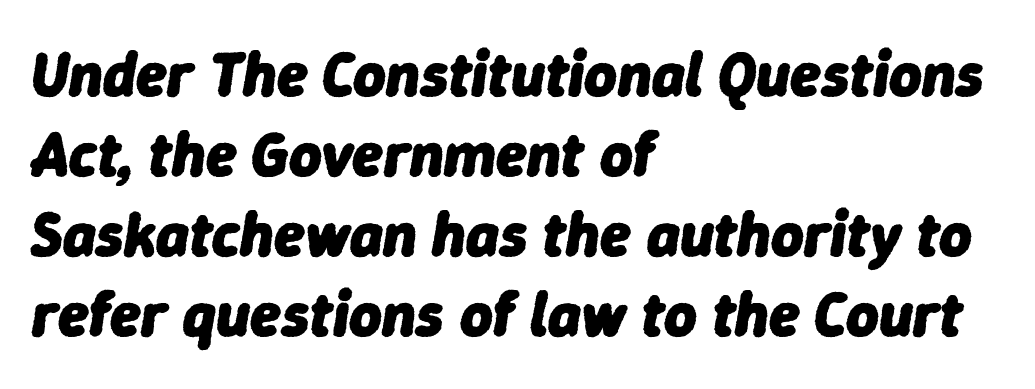
Q: Is the text bold? A: Yes.
Q: Is the text italic (slanted)? A: Yes, it leans right by about 9 degrees.
Q: Is the text underlined? A: No.
Q: How is the paragraph aligned? A: Left-aligned.
Q: Is the spacing between letters normal or unusually wide? A: Normal.
Q: Is the spacing between lines tight, normal or loose? A: Normal.
Q: Width (condensed, normal, or wide)? A: Normal.
Q: Stroke contrast? A: Low.
Q: x-height? A: Medium.
Q: Monospaced? A: No.
